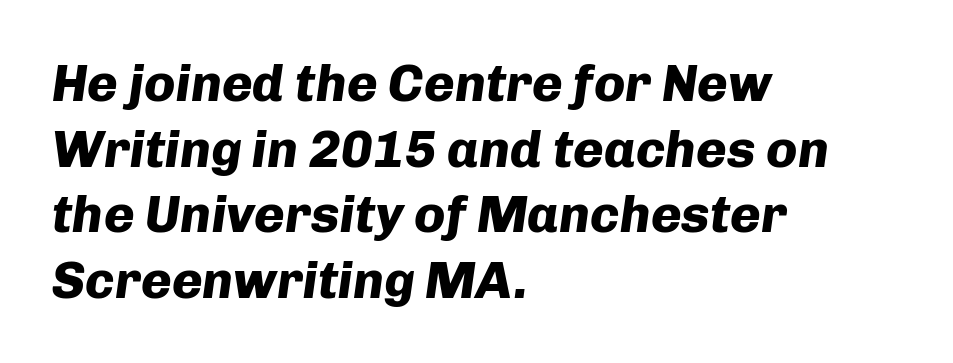
The image shows 52 px heavy type, italic (leaning right); set left-aligned, normal line spacing (1.26x), normal letter spacing, not underlined; low stroke contrast and a medium x-height.
